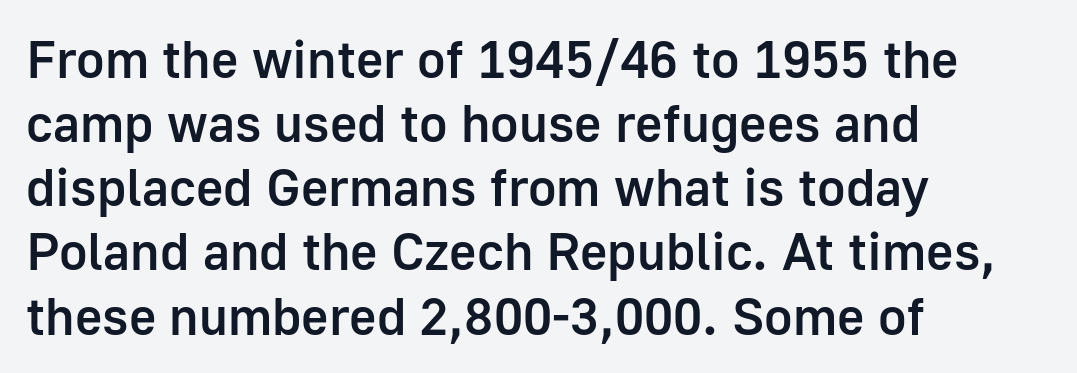
Q: Is the text bold? A: Semi-bold.
Q: Is the text italic (slanted)? A: No, it is upright.
Q: Is the typeface a serif or a sans-serif typeface? A: Sans-serif.
Q: Is the text underlined? A: No.
Q: How is the paragraph aligned? A: Left-aligned.
Q: Is the spacing between letters normal or unusually wide? A: Normal.
Q: Width (condensed, normal, or wide)? A: Normal.
Q: Stroke contrast? A: Low.
Q: x-height? A: Medium.
Q: Monospaced? A: No.
